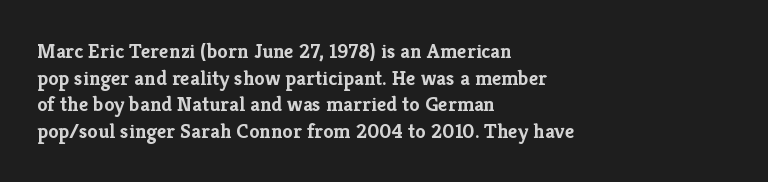
The image shows 21 px bold type, upright; set left-aligned, normal line spacing (1.27x), normal letter spacing, not underlined.
